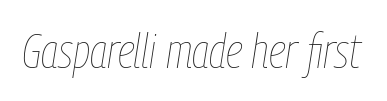
Every character sits at an angle, as italics do. Each row of text sits above clean, open space. Glyph-to-glyph distance matches everyday printed text. Varying glyph widths throughout — classic text-font behaviour.
